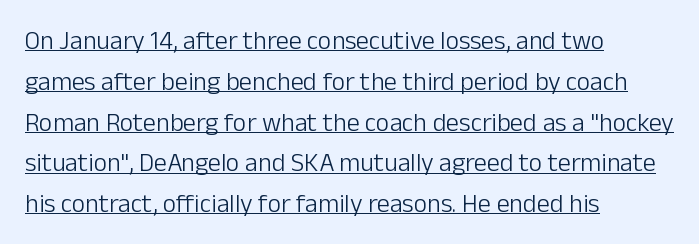
The image shows 26 px text type, upright; set left-aligned, normal line spacing (1.57x), normal letter spacing, underlined.
